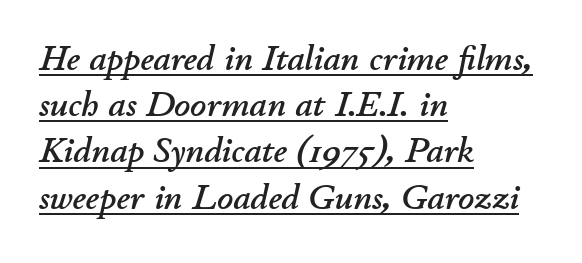
Q: Is the text italic (slanted)? A: Yes, it leans right by about 11 degrees.
Q: Is the text underlined? A: Yes.
Q: How is the paragraph aligned? A: Left-aligned.
Q: Is the spacing between letters normal or unusually wide? A: Normal.
Q: Is the spacing between lines tight, normal or loose? A: Normal.
Q: Width (condensed, normal, or wide)? A: Normal.
Q: Stroke contrast? A: Low.
Q: x-height? A: Small.
Q: Monospaced? A: No.
